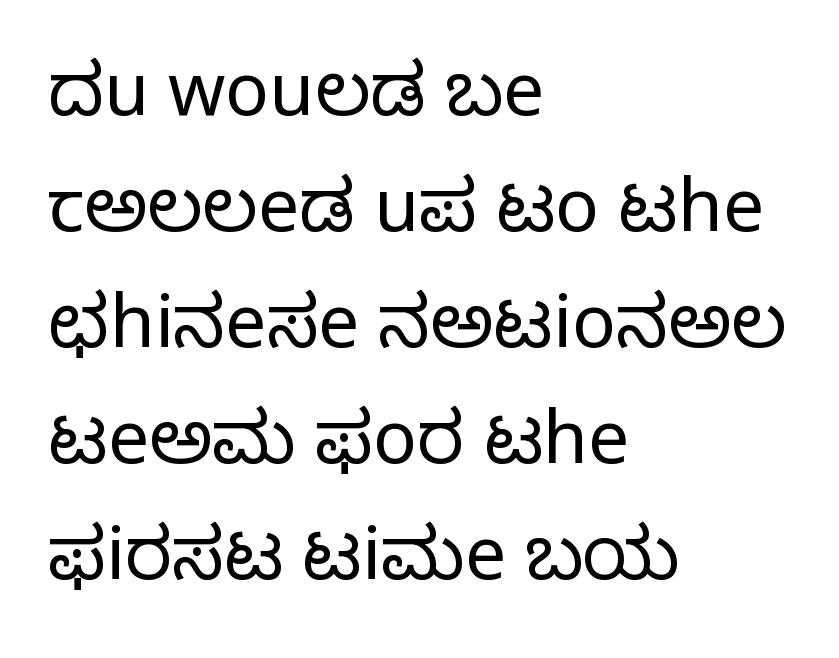
Are there feet on the stems? There aren't — it's a sans. Spacing between characters is what you'd get straight out of the box. A roman cut, with each character standing at attention. Each letter keeps its own natural width here, so spacing adapts to shape. Is there much room between lines? A standard amount, neither cramped nor airy.
